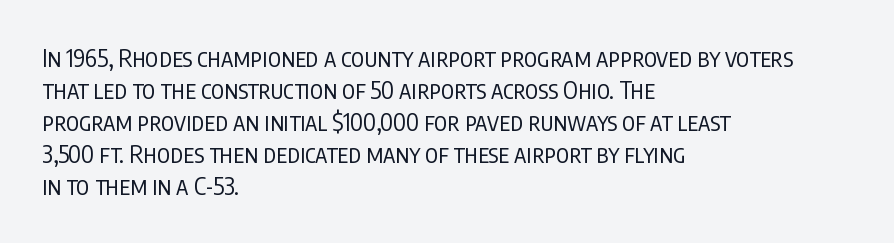
The image shows 24 px text type, upright; set left-aligned, normal line spacing (1.33x), normal letter spacing, not underlined.
